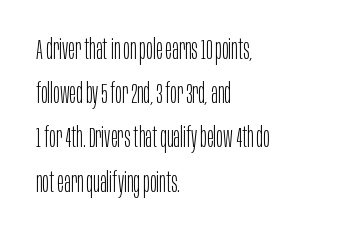
{"serif": "no", "italic": "no", "bold": "no", "weight": "light", "width": "condensed", "stroke_contrast": "low", "x_height": "large", "monospaced": "no", "underline": "no", "align": "left", "line_spacing": "normal", "line_spacing_ratio": 1.58, "letter_spacing": "normal", "letter_spacing_em": 0.0, "glyph_px": 28}
